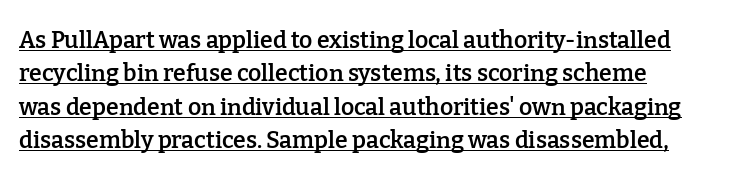
The image shows 23 px text type, upright; set left-aligned, normal line spacing (1.45x), normal letter spacing, underlined.
